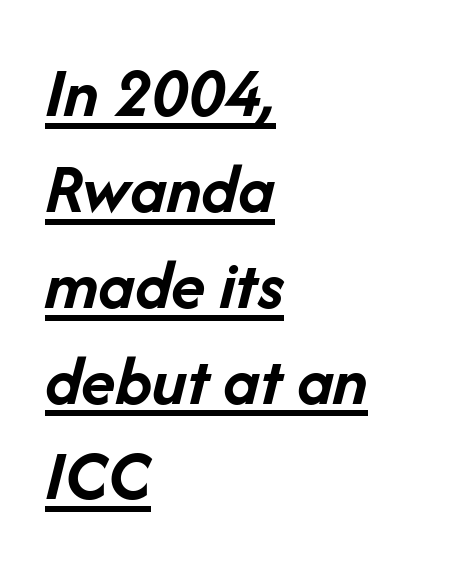
The tracking reads as untouched default to a designer's eye. Characters are canted at an angle relative to the baseline's perpendicular. Decoration check: the copy is underlined. The compositor pushed each line to the left boundary. One glance says typical: line gaps are just what's usual. The font is running at its bold setting.
